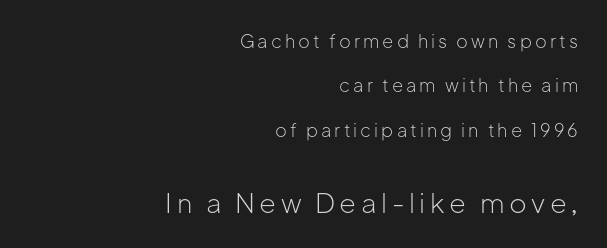
Q: Is the text bold? A: No.
Q: Is the text italic (slanted)? A: No, it is upright.
Q: Is the text underlined? A: No.
Q: How is the paragraph aligned? A: Right-aligned.
Q: Is the spacing between lines tight, normal or loose? A: Loose.
Q: Which block of text is set in a larger size, the first (top) or the second (bottom)? A: The second (bottom) one.
